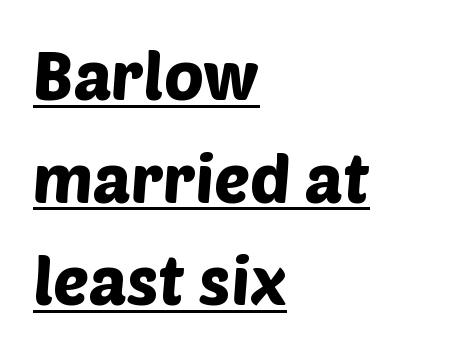
Q: Is the typeface a serif or a sans-serif typeface? A: Sans-serif.
Q: Is the text underlined? A: Yes.
Q: How is the paragraph aligned? A: Left-aligned.
Q: Is the spacing between letters normal or unusually wide? A: Normal.
Q: Is the spacing between lines tight, normal or loose? A: Normal.
Q: Width (condensed, normal, or wide)? A: Normal.
Q: Stroke contrast? A: Low.
Q: x-height? A: Large.
Q: Monospaced? A: No.
